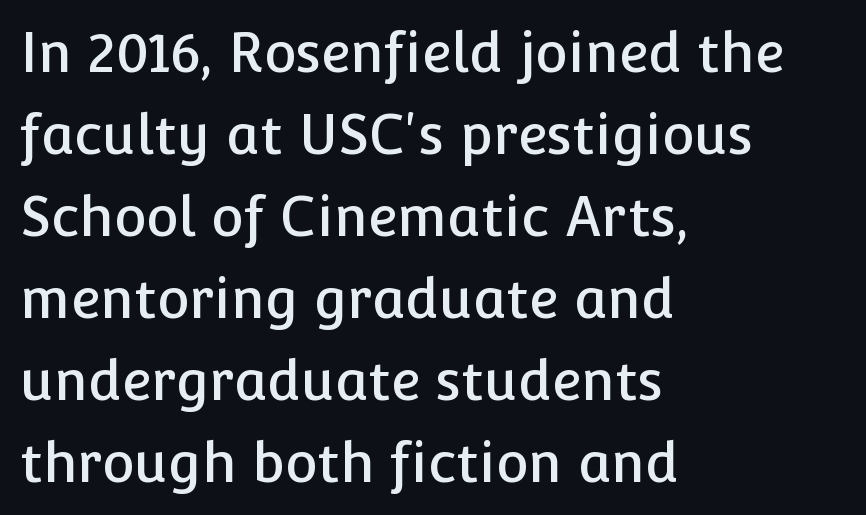
The image shows 55 px sans-serif type, upright; set left-aligned, normal line spacing (1.49x), normal letter spacing, not underlined; low stroke contrast and a medium x-height.
